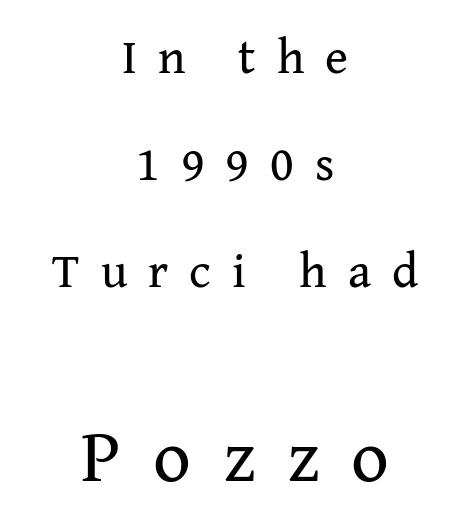
Q: Is the text bold? A: No.
Q: Is the text italic (slanted)? A: No, it is upright.
Q: Is the typeface a serif or a sans-serif typeface? A: Serif.
Q: Is the text underlined? A: No.
Q: How is the paragraph aligned? A: Centered.
Q: Is the spacing between letters normal or unusually wide? A: Unusually wide.
Q: Is the spacing between lines tight, normal or loose? A: Loose.
Q: Which block of text is set in a larger size, the first (top) or the second (bottom)? A: The second (bottom) one.
Q: Width (condensed, normal, or wide)? A: Normal.
Q: Stroke contrast? A: Medium.
Q: x-height? A: Medium.
Q: Monospaced? A: No.
